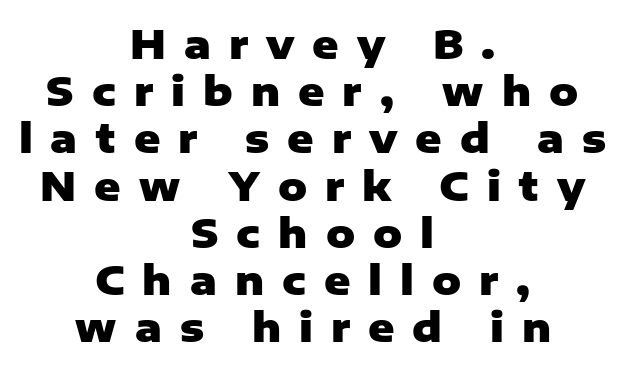
{"serif": "no", "italic": "no", "bold": "yes", "weight": "heavy", "width": "normal", "stroke_contrast": "low", "x_height": "medium", "monospaced": "no", "underline": "no", "align": "center", "line_spacing_ratio": 1.18, "letter_spacing": "wide", "letter_spacing_em": 0.45, "glyph_px": 40}
